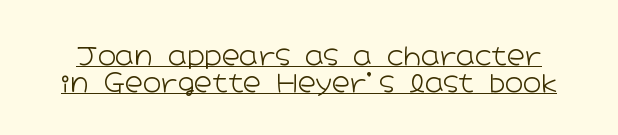
The image shows 25 px text type, upright; set tight line spacing (1.1x), normal letter spacing, underlined.
